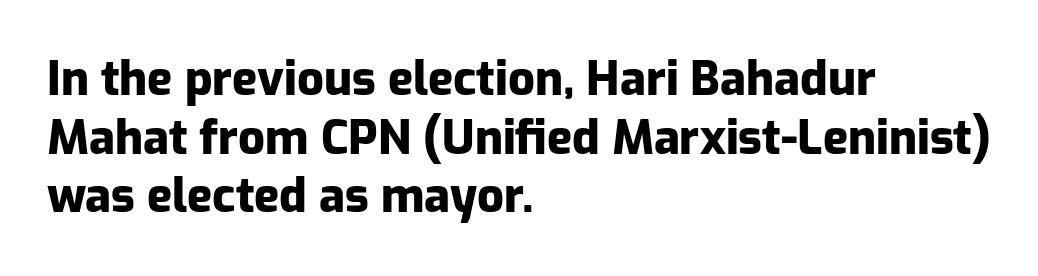
{"serif": "no", "italic": "no", "bold": "yes", "weight": "heavy", "width": "normal", "stroke_contrast": "low", "x_height": "medium", "monospaced": "no", "underline": "no", "align": "left", "line_spacing": "normal", "line_spacing_ratio": 1.25, "letter_spacing": "normal", "letter_spacing_em": 0.0, "glyph_px": 47}
